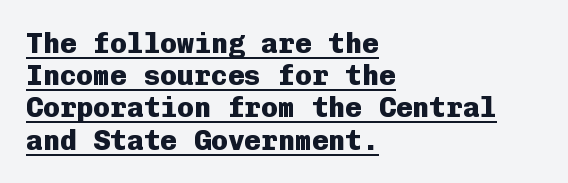
The image shows 28 px heavy sans-serif type, upright, monospaced; set left-aligned, tight line spacing (1.15x), normal letter spacing, underlined; low stroke contrast and a medium x-height.
